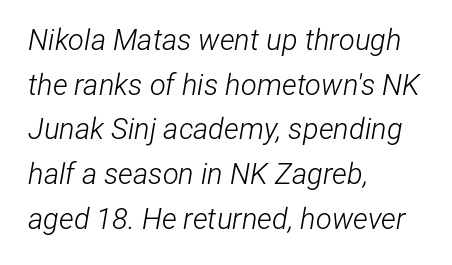
Is this a heavy cut? Hardly; it is regular or lighter. Is this a fixed-width face? No — the glyphs have proportional, varying widths. Plain, unruled lines of type. Emphasis-style slanted type is in use.
